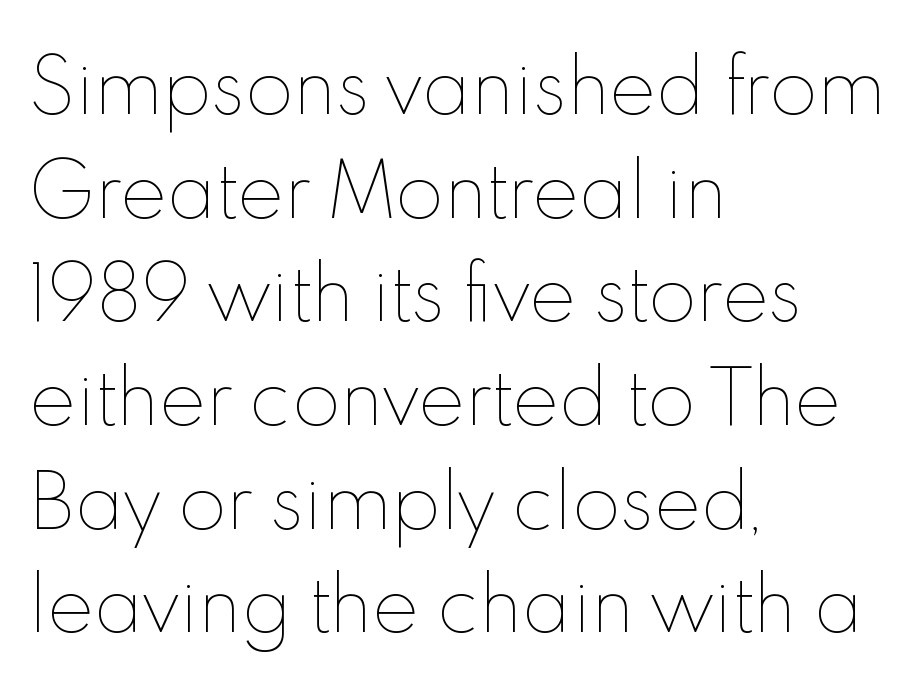
{"italic": "no", "bold": "no", "weight": "thin", "width": "normal", "x_height": "small", "monospaced": "no", "underline": "no", "align": "left", "line_spacing": "normal", "line_spacing_ratio": 1.46, "letter_spacing": "normal", "letter_spacing_em": 0.0, "glyph_px": 71}
